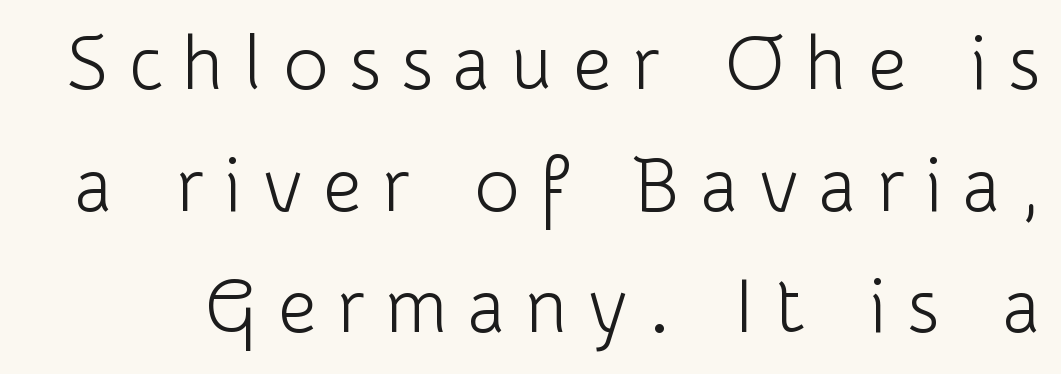
Letterform terminals end flat and unadorned throughout the passage. Glance below the letters and you will spot only blank space. Is the stroke heavy? The answer is a plain regular-or-lighter. The rendering uses a moderate line-height, typical for paragraphs. Honestly, the letter spacing is so wide it's the main thing you notice.
